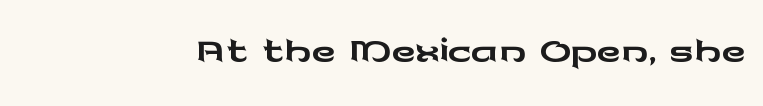
The passage shown is typeset with a sans-serif family. Varying glyph widths throughout — classic text-font behaviour. Descenders are the only things crossing below the line. Notice how the stems are strictly vertical — no italics here.
